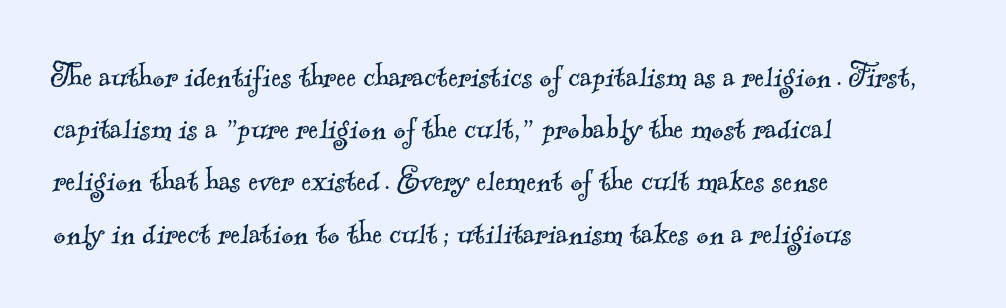
{"serif": "yes", "bold": "no", "weight": "light", "width": "normal", "x_height": "small", "monospaced": "no", "underline": "no", "align": "left", "line_spacing": "normal", "line_spacing_ratio": 1.41, "letter_spacing": "normal", "letter_spacing_em": 0.0, "glyph_px": 37}
